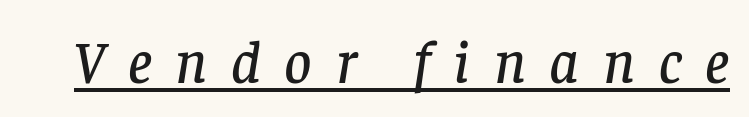
Q: Is the text italic (slanted)? A: Yes, it leans right by about 8 degrees.
Q: Is the typeface a serif or a sans-serif typeface? A: Serif.
Q: Is the text underlined? A: Yes.
Q: Is the spacing between letters normal or unusually wide? A: Unusually wide.
Q: Width (condensed, normal, or wide)? A: Normal.
Q: Stroke contrast? A: Low.
Q: x-height? A: Large.
Q: Monospaced? A: No.
